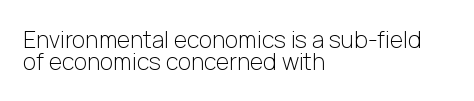
{"italic": "no", "bold": "no", "underline": "no", "align": "left", "line_spacing": "tight", "line_spacing_ratio": 0.97, "letter_spacing": "normal", "letter_spacing_em": 0.0, "glyph_px": 23}
